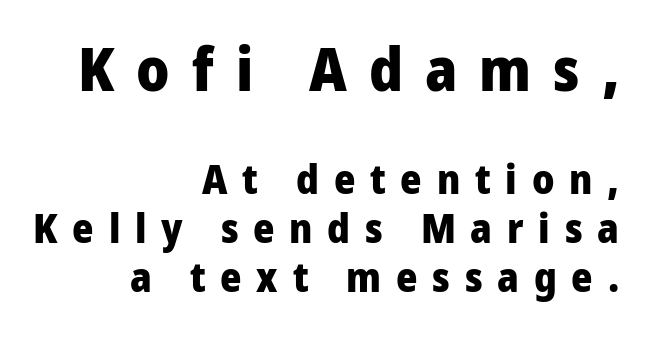
{"serif": "no", "italic": "no", "bold": "yes", "weight": "heavy", "width": "normal", "stroke_contrast": "low", "x_height": "medium", "monospaced": "no", "underline": "no", "align": "right", "line_spacing_ratio": 1.2, "letter_spacing": "wide", "letter_spacing_em": 0.36, "larger_block": "first", "size_ratio": 1.49, "glyph_px": 61}
